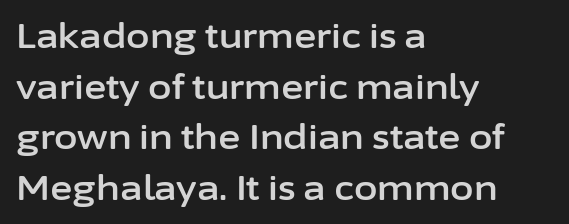
The image shows 34 px sans-serif type, upright; set left-aligned, normal line spacing (1.49x), normal letter spacing, not underlined; low stroke contrast and a medium x-height.
